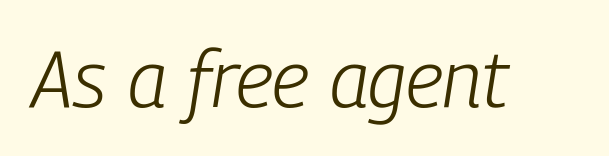
Q: Is the text bold? A: No.
Q: Is the text italic (slanted)? A: Yes, it leans right by about 9 degrees.
Q: Is the text underlined? A: No.
Q: Is the spacing between letters normal or unusually wide? A: Normal.
Q: Width (condensed, normal, or wide)? A: Condensed.
Q: Stroke contrast? A: Low.
Q: x-height? A: Medium.
Q: Monospaced? A: No.
